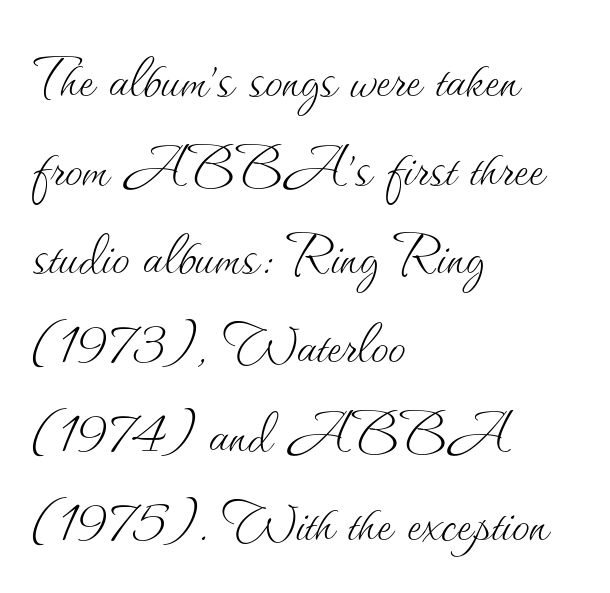
{"bold": "no", "weight": "thin", "width": "normal", "stroke_contrast": "medium", "x_height": "small", "monospaced": "no", "underline": "no", "align": "left", "line_spacing": "normal", "line_spacing_ratio": 1.25, "letter_spacing": "normal", "letter_spacing_em": 0.0, "glyph_px": 71}
